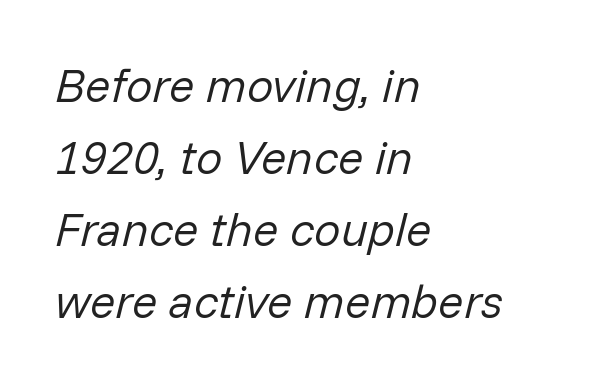
{"italic": "yes", "lean": "right", "slant_degrees": 14, "bold": "no", "weight": "regular", "width": "normal", "stroke_contrast": "low", "x_height": "medium", "monospaced": "no", "underline": "no", "align": "left", "line_spacing": "normal", "line_spacing_ratio": 1.53, "letter_spacing": "normal", "letter_spacing_em": 0.0, "glyph_px": 47}
